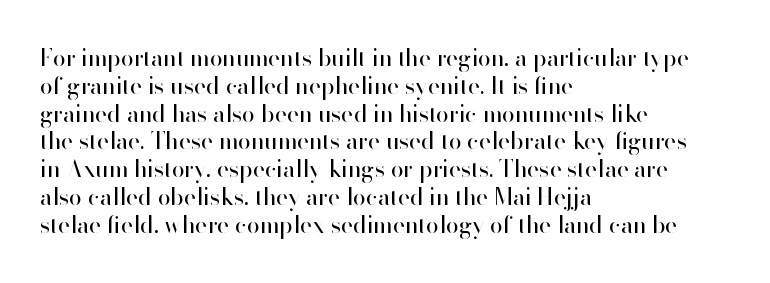
Italic: no, the glyphs are upright roman. Typeset ragged right — the left edge is the straight one. The gaps between neighbouring characters are ordinary and unremarkable. No letter is thick-stroked: the sample isn't bold. Lines of text with bare space underneath.
